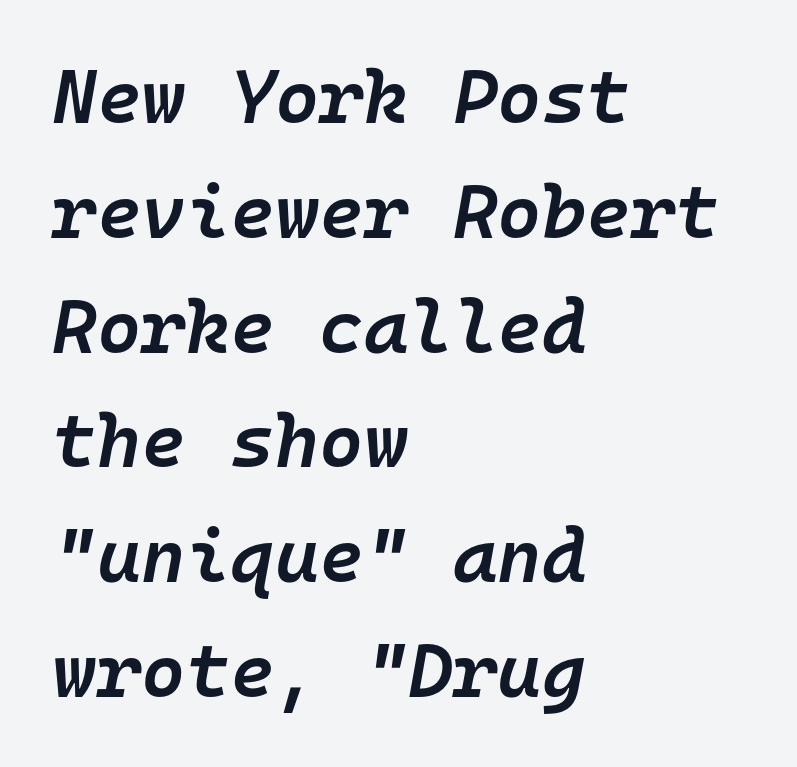
The passage shown leans; its letterforms are oblique. The words here are not underlined. Do the characters align in a grid? Yes, the font is monospaced. Left-aligned paragraph, ragged on the right. Each word holds together tightly as a unit, with standard inter-letter gaps.
